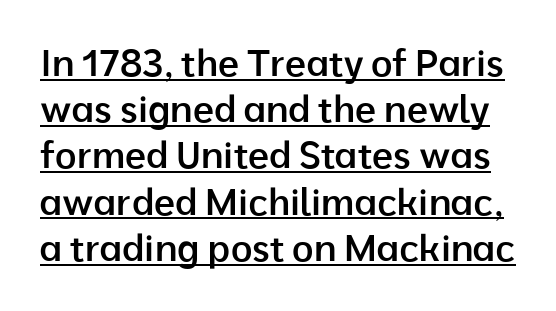
The image shows 37 px semibold sans-serif type, upright; set normal line spacing (1.25x), normal letter spacing, underlined; low stroke contrast and a medium x-height.
